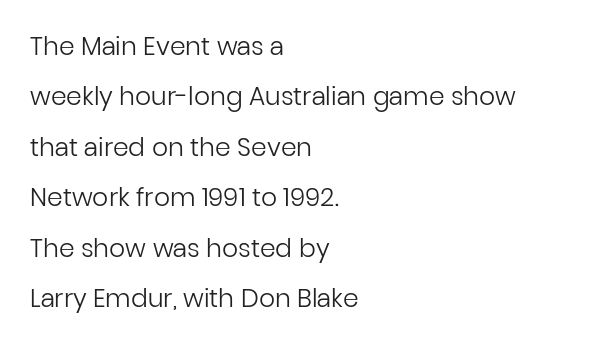
Q: Is the text bold? A: No.
Q: Is the text italic (slanted)? A: No, it is upright.
Q: Is the text underlined? A: No.
Q: How is the paragraph aligned? A: Left-aligned.
Q: Is the spacing between letters normal or unusually wide? A: Normal.
Q: Is the spacing between lines tight, normal or loose? A: Loose.
